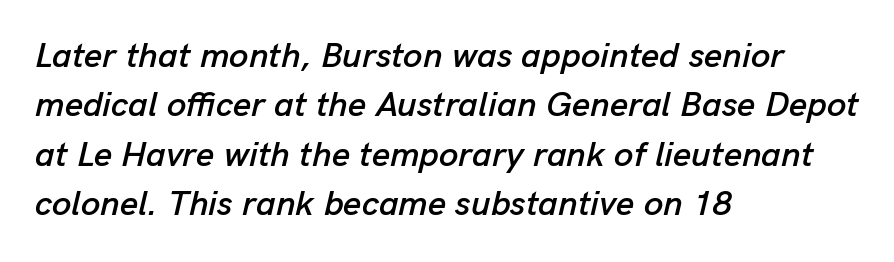
You could call the tracking neutral — neither tight nor loose. Notice how the stems are inclined rather than vertical — that's the hallmark of italics. Visually the block forms a straight wall on the left and a jagged coastline on the right. The zone under the glyphs is completely vacant.
